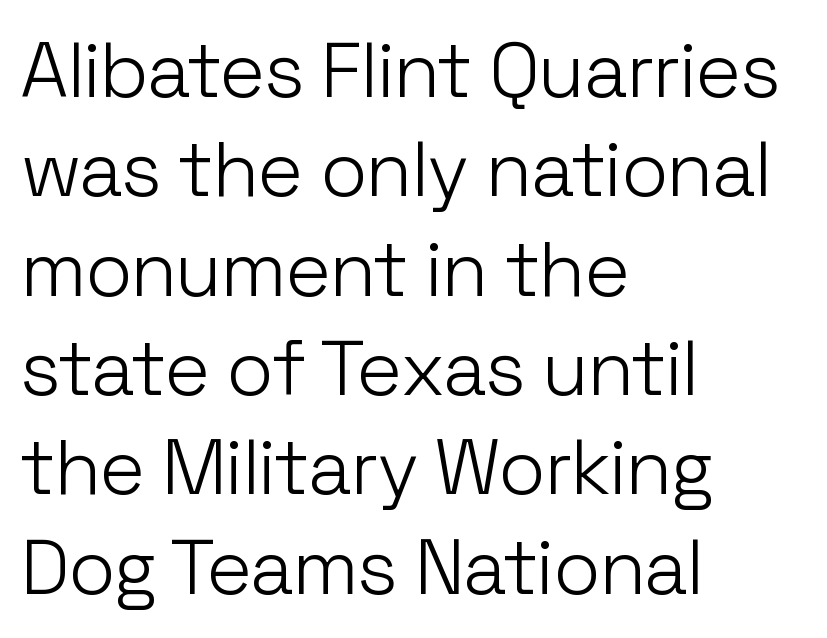
Q: Is the text bold? A: No.
Q: Is the text italic (slanted)? A: No, it is upright.
Q: Is the typeface a serif or a sans-serif typeface? A: Sans-serif.
Q: Is the text underlined? A: No.
Q: How is the paragraph aligned? A: Left-aligned.
Q: Is the spacing between letters normal or unusually wide? A: Normal.
Q: Is the spacing between lines tight, normal or loose? A: Normal.
Q: Width (condensed, normal, or wide)? A: Normal.
Q: Stroke contrast? A: Low.
Q: x-height? A: Medium.
Q: Monospaced? A: No.
